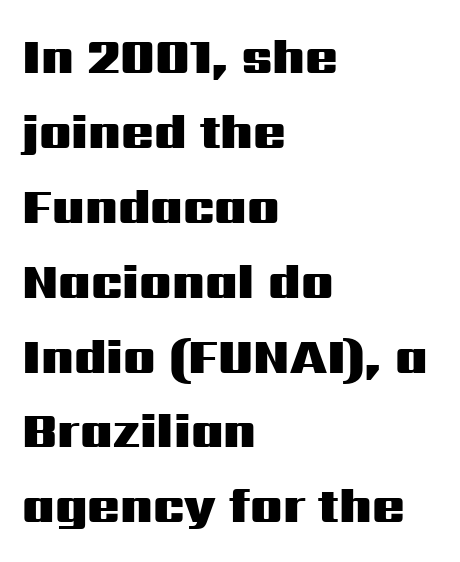
{"serif": "no", "italic": "no", "bold": "yes", "weight": "heavy", "width": "wide", "stroke_contrast": "medium", "x_height": "medium", "monospaced": "no", "underline": "no", "align": "left", "line_spacing": "normal", "line_spacing_ratio": 1.56, "letter_spacing": "normal", "letter_spacing_em": 0.0, "glyph_px": 48}
